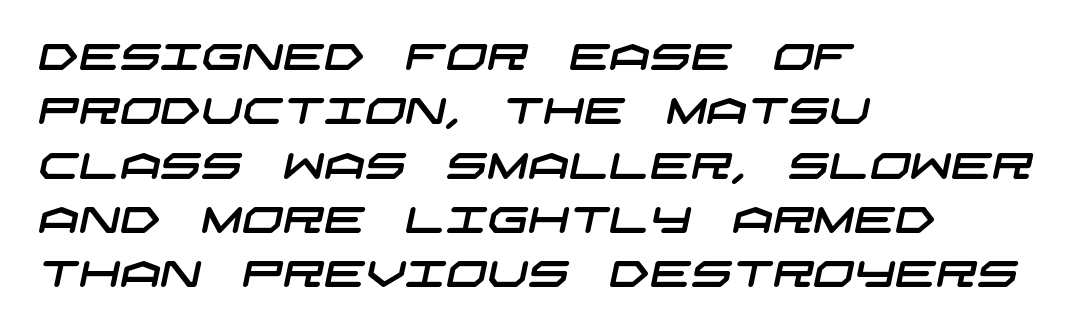
{"serif": "no", "width": "wide", "stroke_contrast": "low", "x_height": "large", "underline": "no", "align": "left", "line_spacing": "normal", "line_spacing_ratio": 1.51, "letter_spacing": "normal", "letter_spacing_em": 0.0, "glyph_px": 36}
